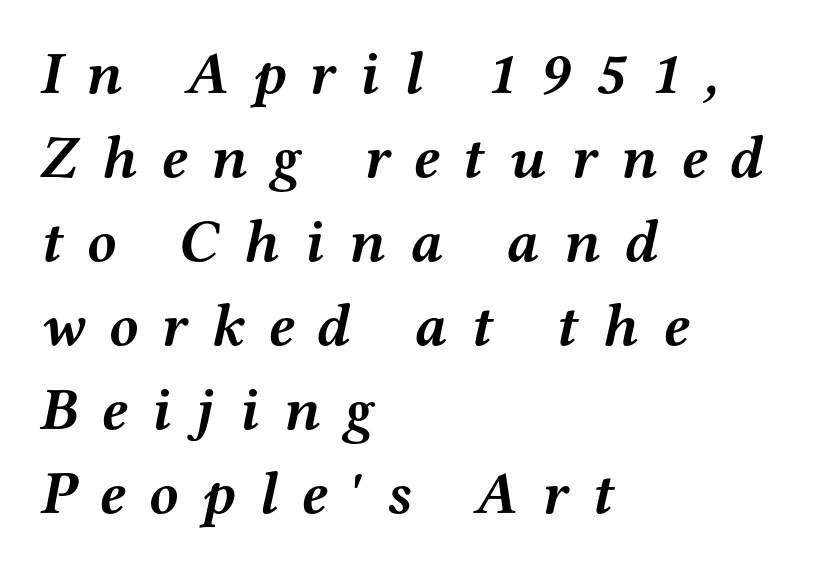
{"serif": "yes", "italic": "yes", "lean": "right", "slant_degrees": 12, "bold": "yes", "weight": "semibold", "width": "wide", "stroke_contrast": "medium", "x_height": "medium", "monospaced": "no", "underline": "no", "align": "left", "line_spacing": "normal", "line_spacing_ratio": 1.4, "letter_spacing": "wide", "letter_spacing_em": 0.4, "glyph_px": 60}
